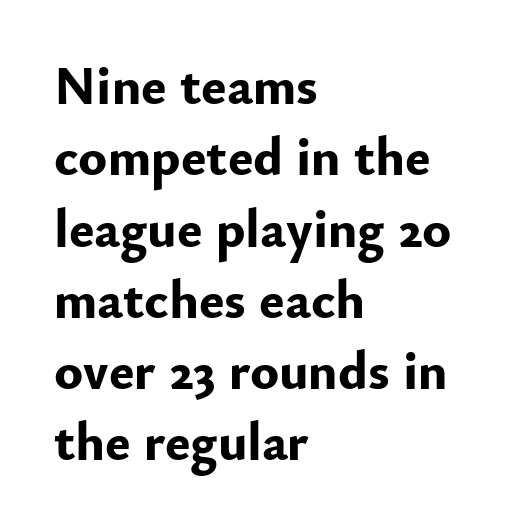
Q: Is the text bold? A: Yes.
Q: Is the text italic (slanted)? A: No, it is upright.
Q: Is the typeface a serif or a sans-serif typeface? A: Sans-serif.
Q: Is the text underlined? A: No.
Q: How is the paragraph aligned? A: Left-aligned.
Q: Is the spacing between letters normal or unusually wide? A: Normal.
Q: Is the spacing between lines tight, normal or loose? A: Normal.
Q: Width (condensed, normal, or wide)? A: Normal.
Q: Stroke contrast? A: Low.
Q: x-height? A: Small.
Q: Monospaced? A: No.
